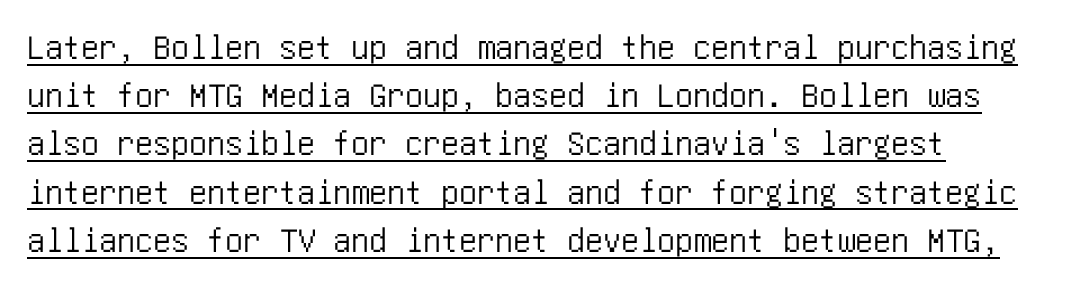
{"serif": "no", "italic": "no", "width": "condensed", "stroke_contrast": "low", "x_height": "large", "underline": "yes", "line_spacing": "normal", "line_spacing_ratio": 1.34, "letter_spacing": "normal", "letter_spacing_em": 0.0, "glyph_px": 36}
